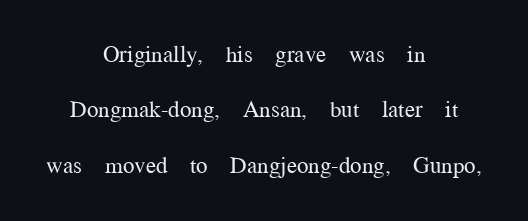
The image shows 23 px text type, upright; set centered, loose line spacing (2.41x), normal letter spacing, not underlined.
